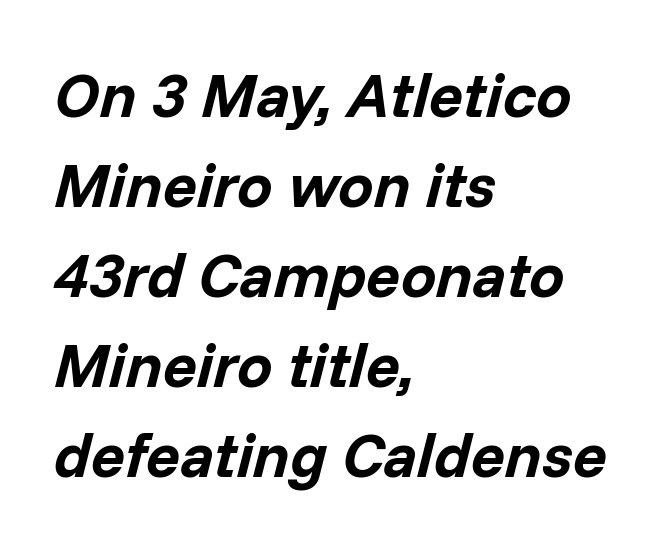
The rendering uses a moderate line-height, typical for paragraphs. Heavy, bold letterforms. The letters sit at their default tracking, neither squeezed nor spread. Underlining? Definitely not there.
